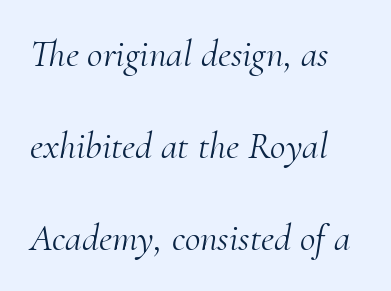
{"serif": "yes", "italic": "yes", "lean": "right", "slant_degrees": 10, "bold": "no", "weight": "light", "width": "normal", "stroke_contrast": "medium", "x_height": "small", "monospaced": "no", "underline": "no", "align": "left", "line_spacing": "loose", "line_spacing_ratio": 2.42, "letter_spacing": "normal", "letter_spacing_em": 0.0, "glyph_px": 38}
